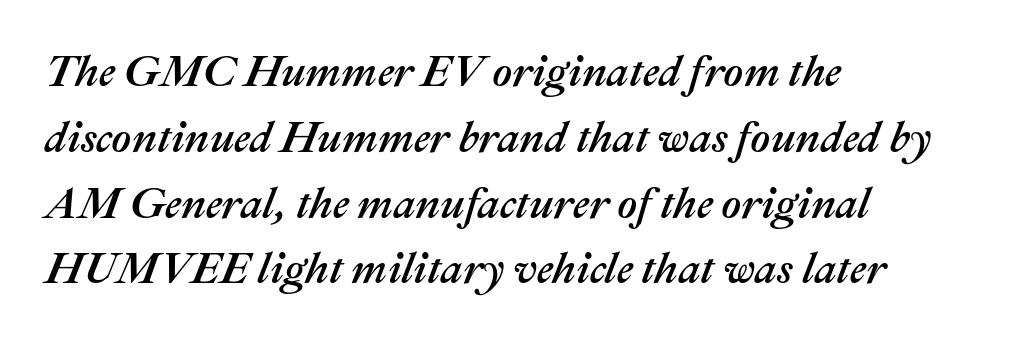
The image shows 43 px text type, italic (leaning right); set left-aligned, normal line spacing (1.53x), normal letter spacing, not underlined; medium stroke contrast and a medium x-height.
